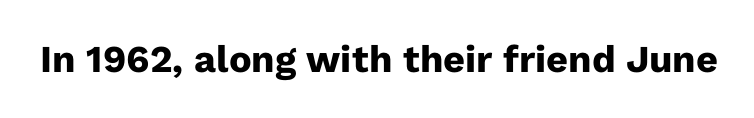
Q: Is the text bold? A: Yes.
Q: Is the text italic (slanted)? A: No, it is upright.
Q: Is the typeface a serif or a sans-serif typeface? A: Sans-serif.
Q: Is the text underlined? A: No.
Q: Is the spacing between letters normal or unusually wide? A: Normal.
Q: Width (condensed, normal, or wide)? A: Normal.
Q: Stroke contrast? A: Low.
Q: x-height? A: Medium.
Q: Monospaced? A: No.
